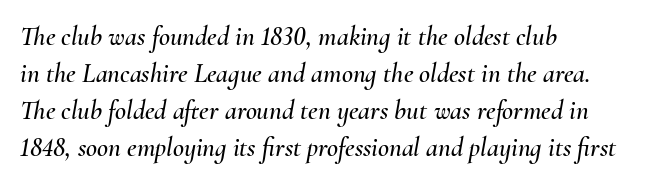
A typesetter would call this zero additional tracking. This sample uses an oblique cut, with every glyph tilted off the vertical. Rows of type keep a routine distance in the vertical direction. The words here are not underlined. The text block is weighted toward the left margin, trailing off unevenly rightward.
